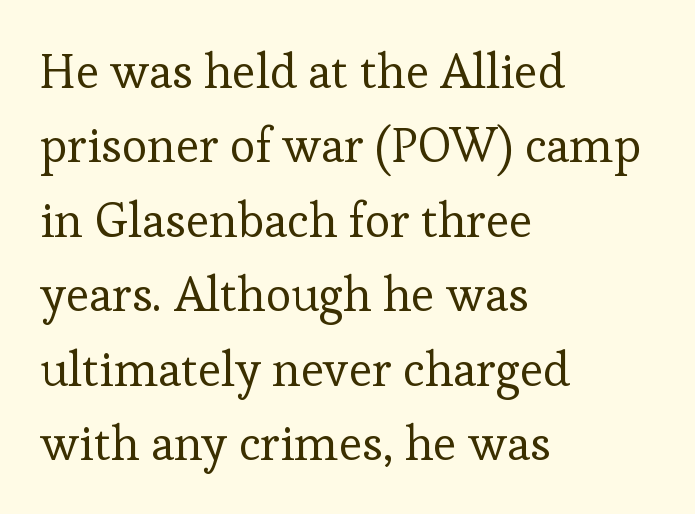
The image shows 48 px regular-weight serif type, upright; set left-aligned, normal line spacing (1.55x), normal letter spacing, not underlined; low stroke contrast and a medium x-height.
